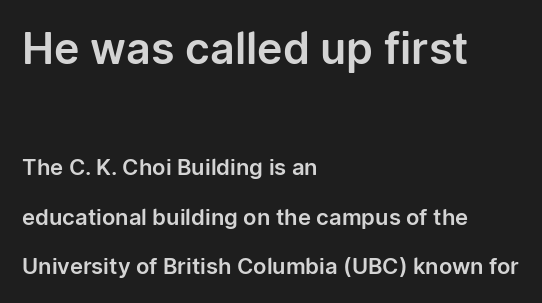
The specimen omits any rule beneath the text block's lines. Widely set lines give the paragraph a tall, airy silhouette. Students, note that the glyphs here touch the page at normal intervals. The compositor pushed each line to the left boundary. Vertical strokes here are truly vertical. This sample has the flowing, uneven cadence of proportional lettering.
